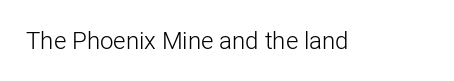
Q: Is the text bold? A: No.
Q: Is the text italic (slanted)? A: No, it is upright.
Q: Is the text underlined? A: No.
Q: Is the spacing between letters normal or unusually wide? A: Normal.
